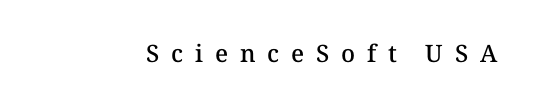
Q: Is the text bold? A: Semi-bold.
Q: Is the text italic (slanted)? A: No, it is upright.
Q: Is the text underlined? A: No.
Q: Is the spacing between letters normal or unusually wide? A: Unusually wide.
